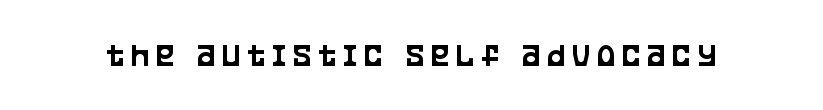
Descenders hang freely into open space. The typography opts for an upright posture over an oblique one. You could only call the tracking loose — the letters float apart. The passage shown is typed in a proportional face where columns would drift.
